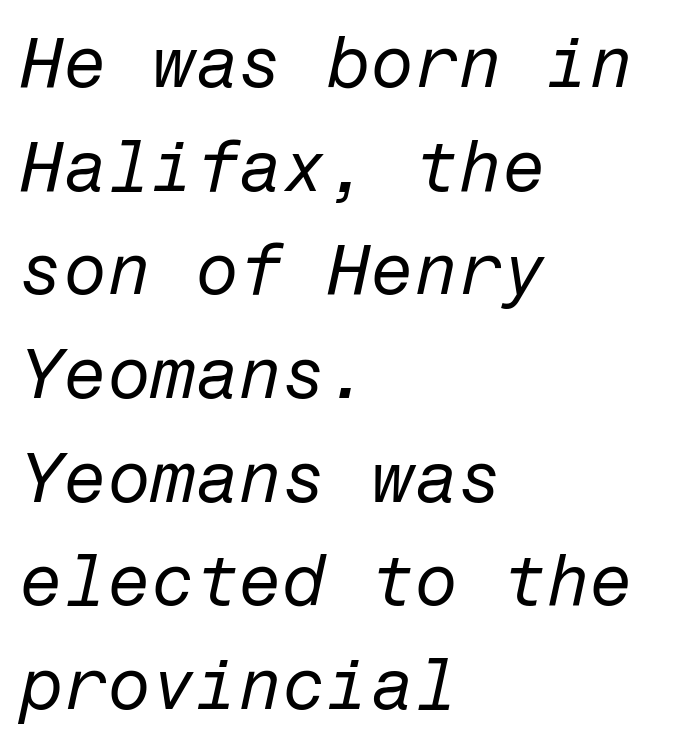
Q: Is the text bold? A: No.
Q: Is the text italic (slanted)? A: Yes, it leans right by about 12 degrees.
Q: Is the text underlined? A: No.
Q: How is the paragraph aligned? A: Left-aligned.
Q: Is the spacing between letters normal or unusually wide? A: Normal.
Q: Is the spacing between lines tight, normal or loose? A: Normal.
Q: Width (condensed, normal, or wide)? A: Normal.
Q: Stroke contrast? A: Low.
Q: x-height? A: Medium.
